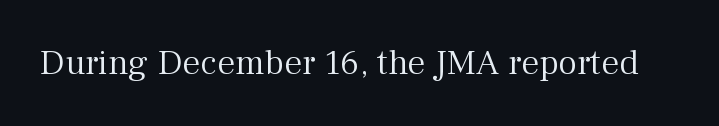
{"serif": "yes", "italic": "no", "bold": "no", "weight": "light", "width": "normal", "stroke_contrast": "medium", "x_height": "medium", "monospaced": "no", "underline": "no", "letter_spacing": "normal", "letter_spacing_em": 0.0, "glyph_px": 36}
